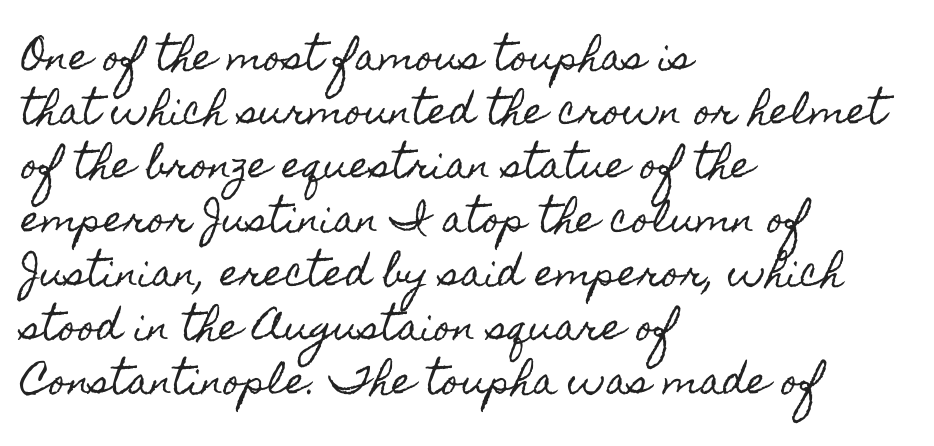
The image shows 36 px condensed type; set left-aligned, normal line spacing (1.5x), normal letter spacing, not underlined; a small x-height.
